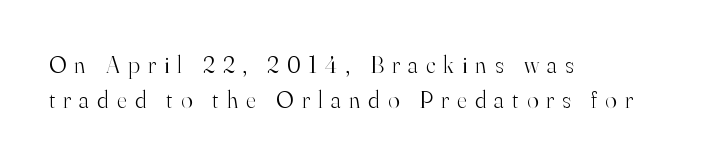
{"italic": "no", "bold": "no", "underline": "no", "align": "left", "line_spacing": "normal", "line_spacing_ratio": 1.45, "letter_spacing": "wide", "letter_spacing_em": 0.34, "glyph_px": 24}
